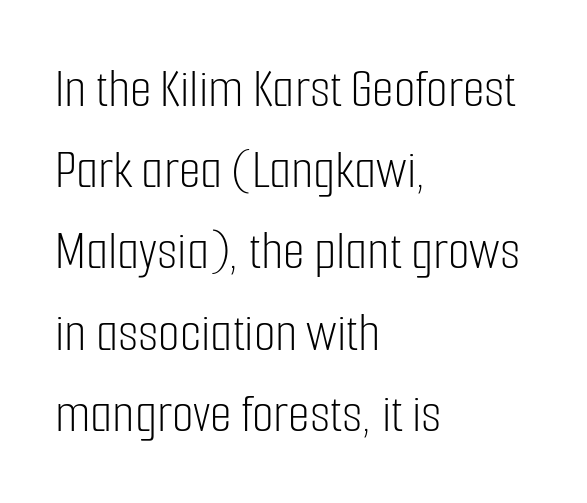
The image shows 56 px light, condensed sans-serif type, upright; set left-aligned, normal line spacing (1.45x), normal letter spacing, not underlined; low stroke contrast and a medium x-height.
